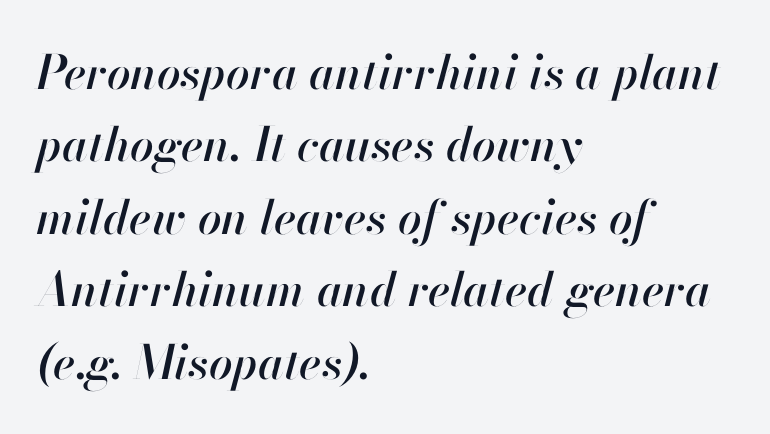
{"italic": "yes", "lean": "right", "slant_degrees": 13, "width": "normal", "stroke_contrast": "high", "x_height": "small", "monospaced": "no", "underline": "no", "align": "left", "line_spacing": "normal", "line_spacing_ratio": 1.54, "letter_spacing": "normal", "letter_spacing_em": 0.0, "glyph_px": 47}
